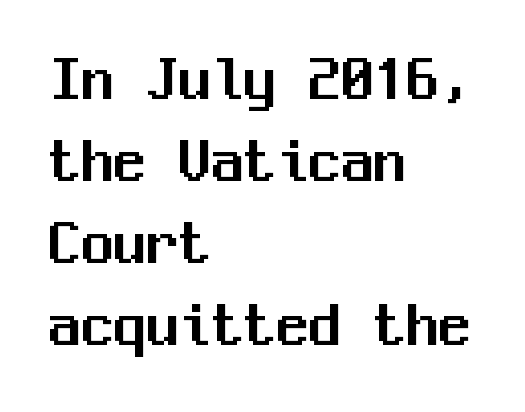
{"serif": "no", "italic": "no", "width": "normal", "stroke_contrast": "medium", "x_height": "medium", "monospaced": "yes", "underline": "no", "align": "left", "line_spacing": "normal", "line_spacing_ratio": 1.26, "letter_spacing": "normal", "letter_spacing_em": 0.0, "glyph_px": 65}
